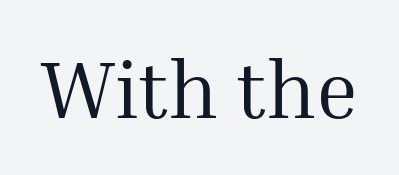
Bare-footed words on every line. The tracking reads as untouched default to a designer's eye. Is this a fixed-width face? No — the glyphs have proportional, varying widths. The face looks like a standard text weight, possibly lighter. Type style note: has serifs. If you drew a line through each stem, it would be perfectly vertical.
